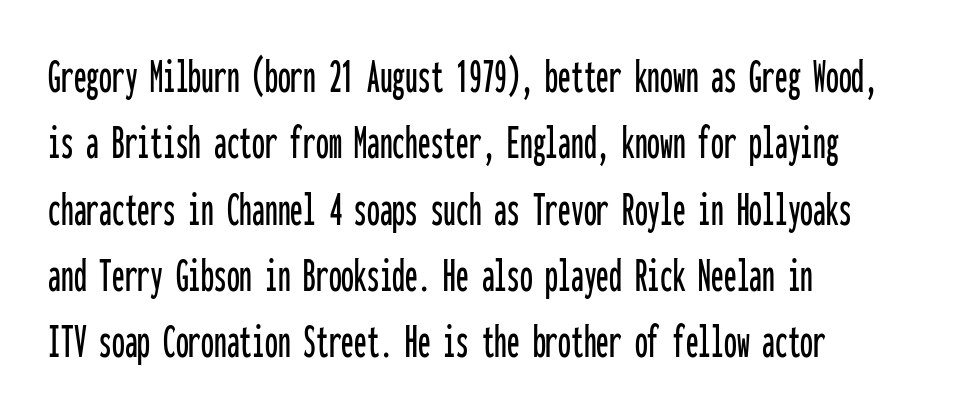
The image shows 51 px condensed sans-serif type, upright, monospaced; set left-aligned, normal line spacing (1.3x), normal letter spacing, not underlined; low stroke contrast and a medium x-height.
